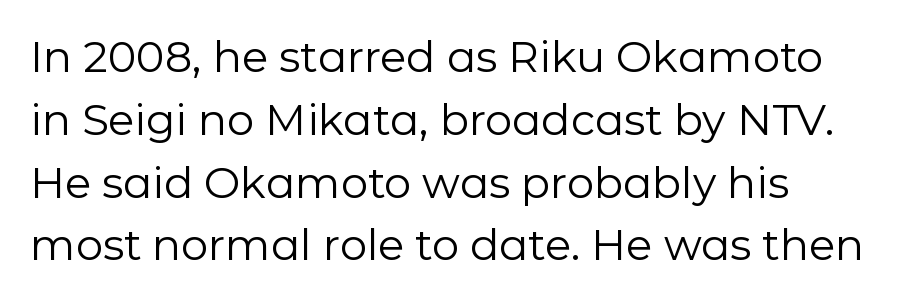
Note the varied advance widths — an 'i' is clearly narrower than an 'm'. Rendered with straight, roman letterforms. Lines of text with bare space underneath. In terms of letterspacing, this is plain default setting. Unlike a traditional serif, this face leaves its strokes unadorned. The cut favours lightness, reaching ordinary text weight at its darkest.
